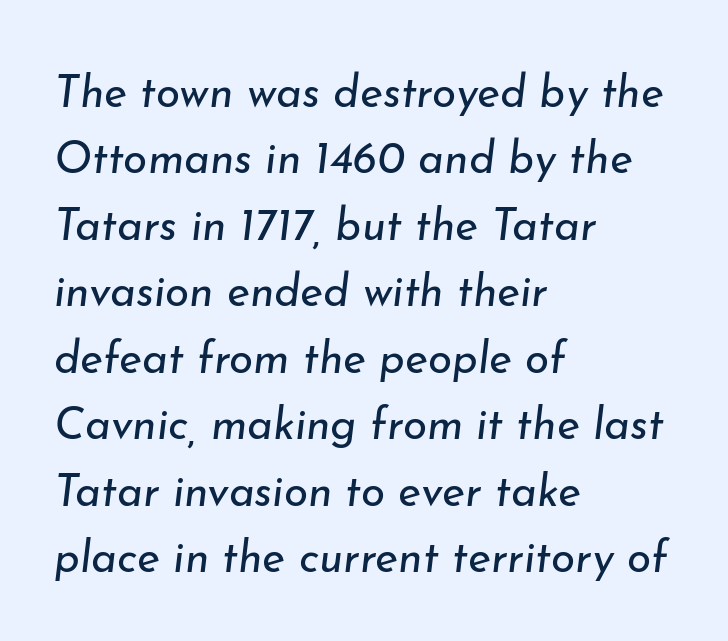
Q: Is the text bold? A: No.
Q: Is the text italic (slanted)? A: Yes, it leans right by about 7 degrees.
Q: Is the text underlined? A: No.
Q: How is the paragraph aligned? A: Left-aligned.
Q: Is the spacing between letters normal or unusually wide? A: Normal.
Q: Is the spacing between lines tight, normal or loose? A: Normal.
Q: Width (condensed, normal, or wide)? A: Normal.
Q: Stroke contrast? A: Low.
Q: x-height? A: Small.
Q: Monospaced? A: No.
